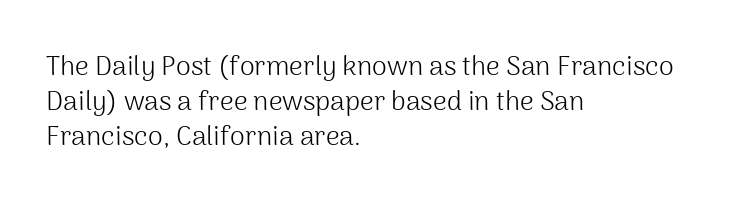
Q: Is the text bold? A: No.
Q: Is the text italic (slanted)? A: No, it is upright.
Q: Is the text underlined? A: No.
Q: How is the paragraph aligned? A: Left-aligned.
Q: Is the spacing between letters normal or unusually wide? A: Normal.
Q: Is the spacing between lines tight, normal or loose? A: Normal.
